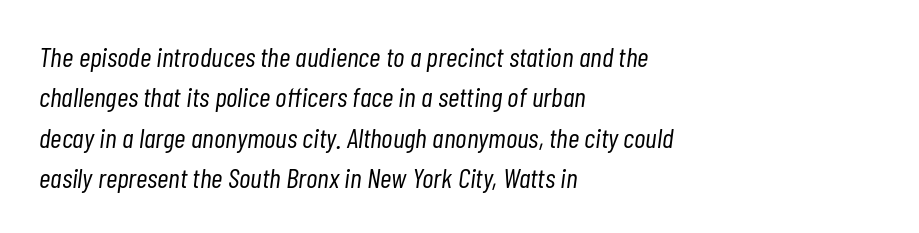
Q: Is the text bold? A: No.
Q: Is the text italic (slanted)? A: Yes, it leans right by about 7 degrees.
Q: Is the text underlined? A: No.
Q: How is the paragraph aligned? A: Left-aligned.
Q: Is the spacing between letters normal or unusually wide? A: Normal.
Q: Is the spacing between lines tight, normal or loose? A: Normal.
Q: Width (condensed, normal, or wide)? A: Condensed.
Q: Stroke contrast? A: Low.
Q: x-height? A: Medium.
Q: Monospaced? A: No.
